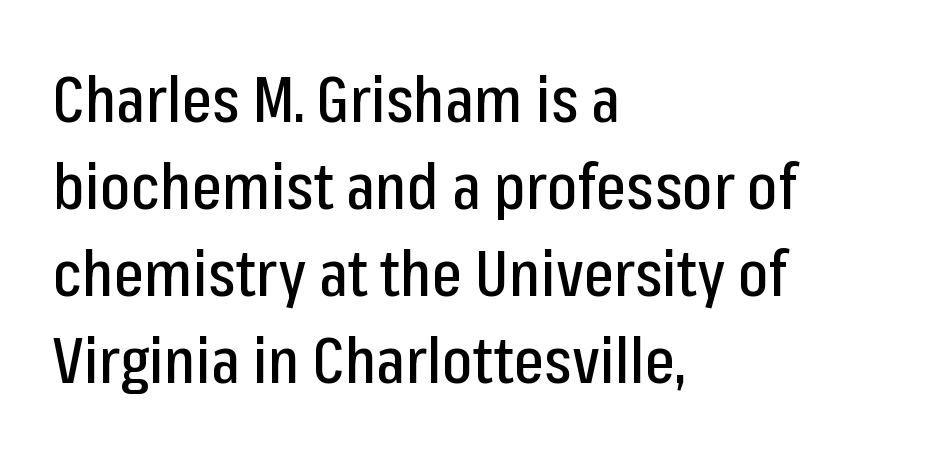
Leading matches the norm, producing a regular column. There is no visible air inserted between adjacent glyphs. Is this a fixed-width face? No — the glyphs have proportional, varying widths. The letters stand straight up with perfectly vertical stems. The face used here is a sans, in the tradition of grotesques and geometrics.
